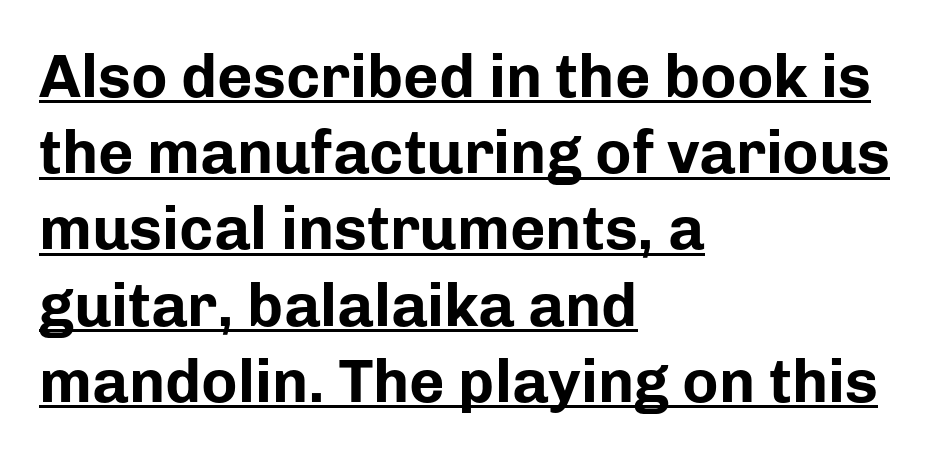
The image shows 61 px bold sans-serif type, upright; set left-aligned, normal line spacing (1.25x), normal letter spacing, underlined; low stroke contrast and a medium x-height.
